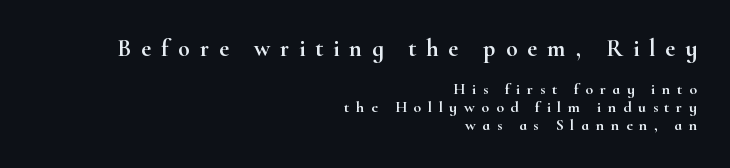
The image shows 24 px text type, upright; set right-aligned, tight line spacing (1.12x), unusually wide letter spacing (+0.41 em), not underlined; the first (top) block is 1.5x larger.
